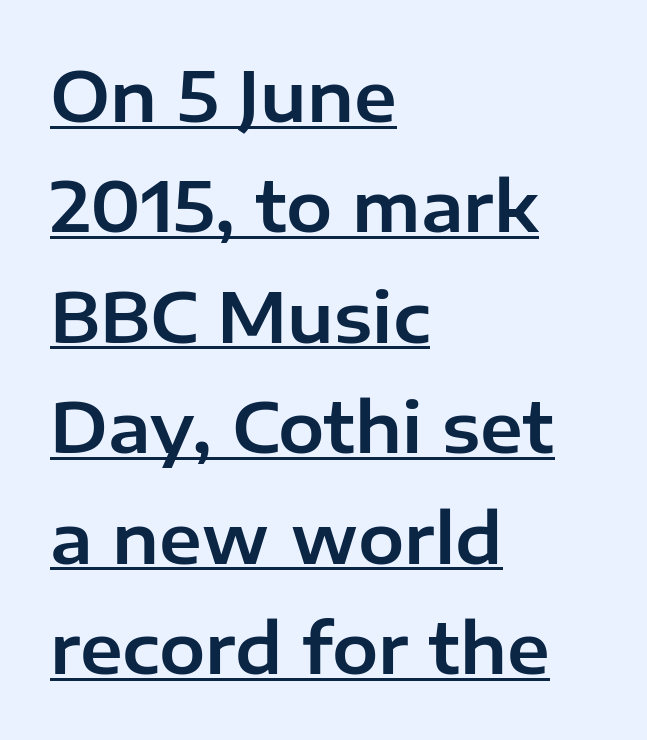
A typesetter would mark this as roman, not italic. No extra tracking has been applied to these lines. Casual observation: everything's shoved over to the left. If you measured baseline to baseline, you'd find a middling distance. The typeface chosen for these lines omits serifs.
